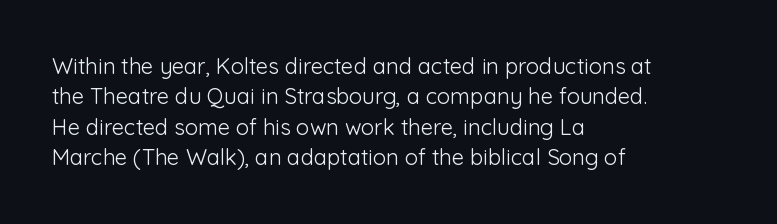
{"italic": "no", "bold": "no", "underline": "no", "align": "left", "line_spacing": "normal", "line_spacing_ratio": 1.38, "letter_spacing": "normal", "letter_spacing_em": 0.0, "glyph_px": 22}
